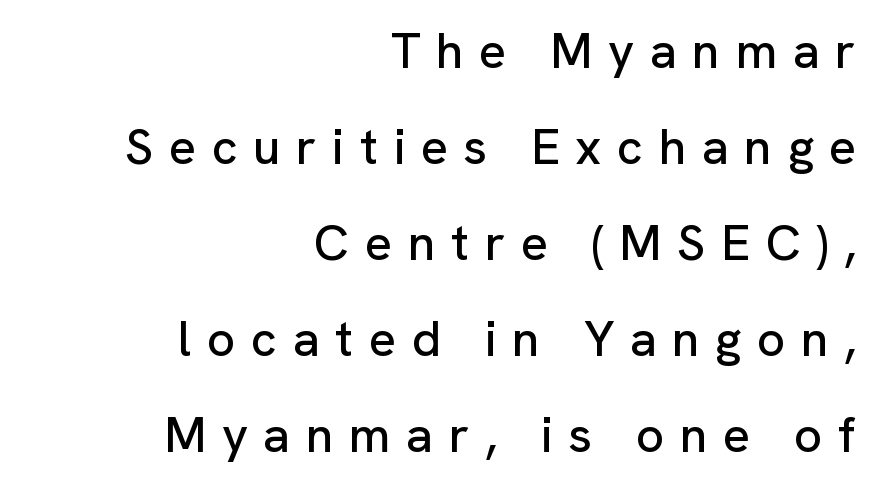
Q: Is the text italic (slanted)? A: No, it is upright.
Q: Is the typeface a serif or a sans-serif typeface? A: Sans-serif.
Q: Is the text underlined? A: No.
Q: How is the paragraph aligned? A: Right-aligned.
Q: Is the spacing between letters normal or unusually wide? A: Unusually wide.
Q: Is the spacing between lines tight, normal or loose? A: Loose.
Q: Width (condensed, normal, or wide)? A: Normal.
Q: Stroke contrast? A: Low.
Q: x-height? A: Medium.
Q: Monospaced? A: No.
